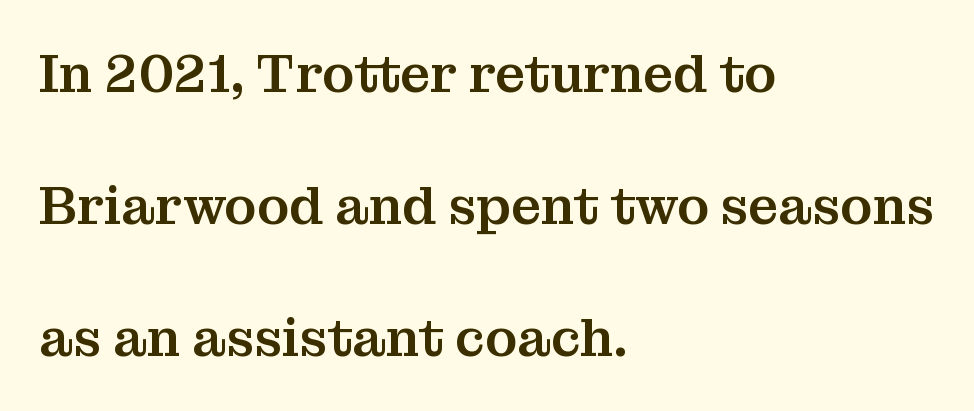
The image shows 53 px serif type, upright; set left-aligned, loose line spacing (2.49x), normal letter spacing, not underlined; medium stroke contrast and a medium x-height.
